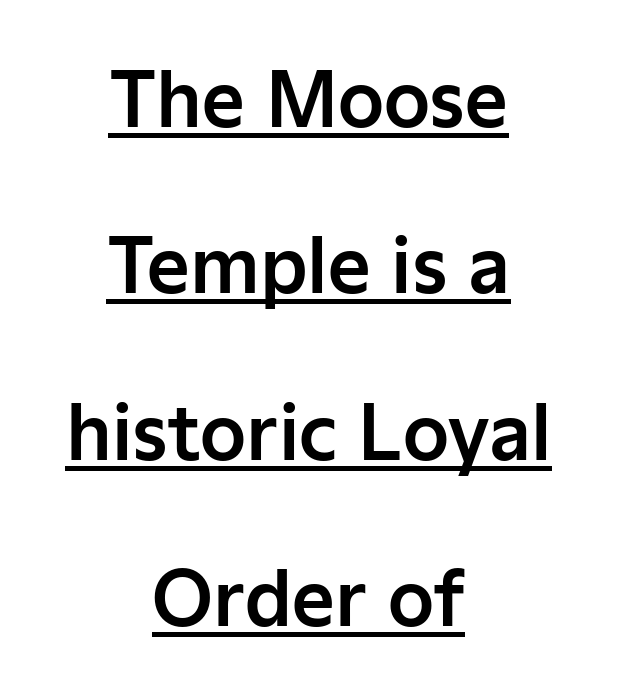
{"serif": "no", "italic": "no", "width": "normal", "stroke_contrast": "low", "x_height": "medium", "monospaced": "no", "underline": "yes", "align": "center", "line_spacing": "loose", "line_spacing_ratio": 2.25, "letter_spacing": "normal", "letter_spacing_em": 0.0, "glyph_px": 74}
